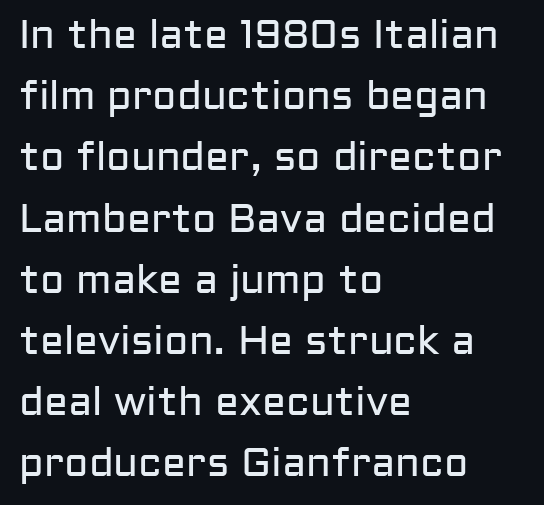
{"serif": "no", "italic": "no", "bold": "no", "weight": "regular", "width": "normal", "stroke_contrast": "low", "x_height": "medium", "monospaced": "no", "underline": "no", "align": "left", "line_spacing": "normal", "line_spacing_ratio": 1.53, "letter_spacing": "normal", "letter_spacing_em": 0.0, "glyph_px": 40}
